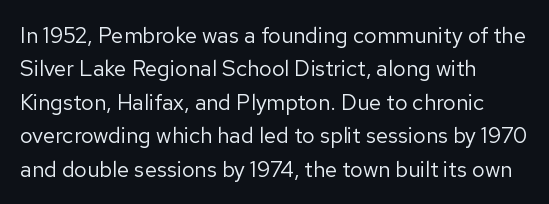
The image shows 22 px text type, upright; set left-aligned, normal line spacing (1.52x), normal letter spacing, not underlined.
